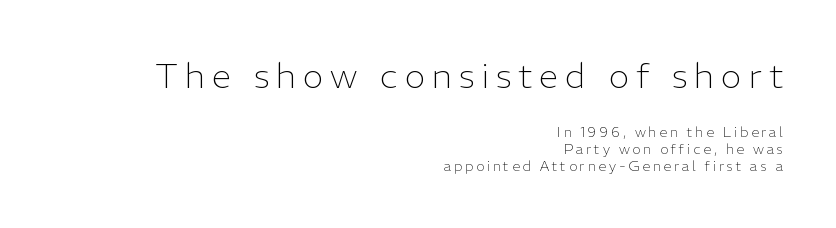
The image shows 35 px light sans-serif type, upright; set right-aligned, line spacing 1.2x, unusually wide letter spacing (+0.2 em), not underlined; the first (top) block is 2.5x larger; low stroke contrast and a medium x-height.
